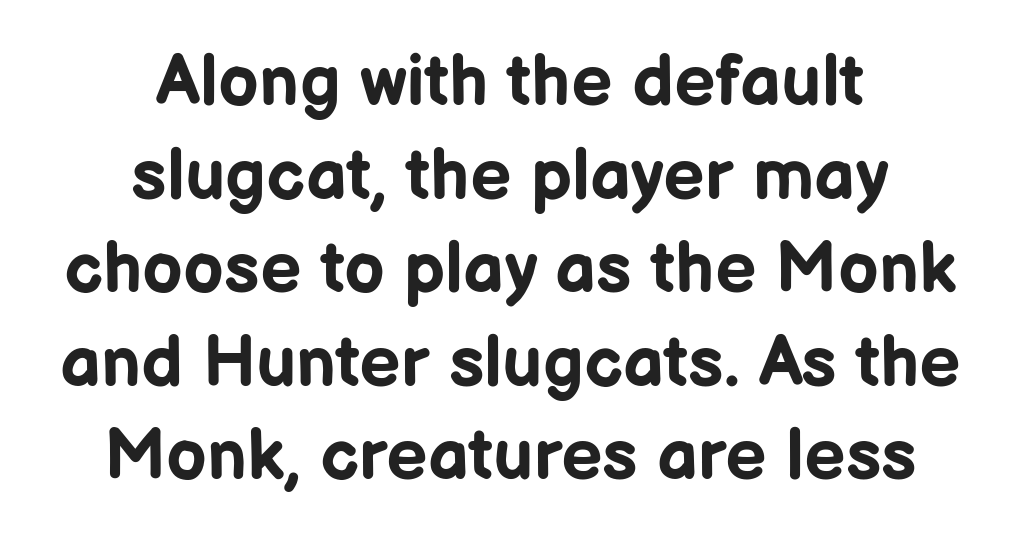
The image shows 72 px bold sans-serif type, upright; set centered, normal line spacing (1.3x), normal letter spacing, not underlined; low stroke contrast and a medium x-height.
